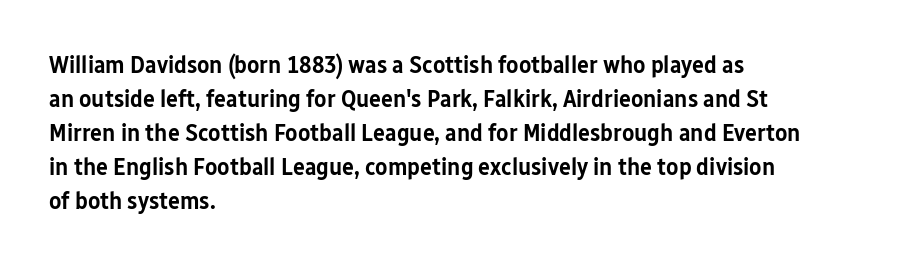
{"italic": "no", "bold": "semi", "underline": "no", "align": "left", "line_spacing": "normal", "line_spacing_ratio": 1.36, "letter_spacing": "normal", "letter_spacing_em": 0.0, "glyph_px": 25}
